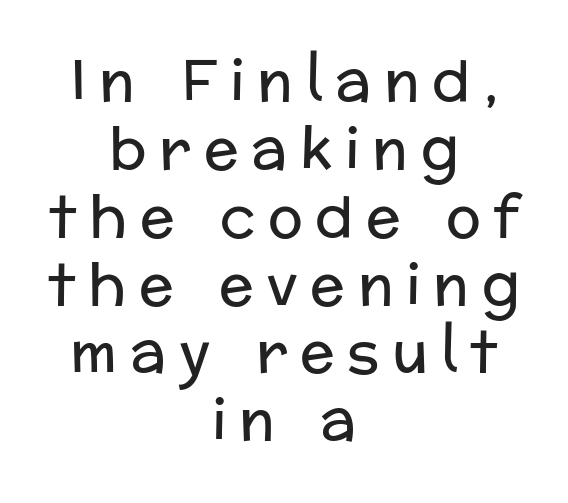
{"serif": "no", "italic": "no", "bold": "no", "weight": "regular", "width": "normal", "stroke_contrast": "low", "x_height": "medium", "monospaced": "no", "underline": "no", "align": "center", "line_spacing_ratio": 1.17, "letter_spacing": "wide", "letter_spacing_em": 0.22, "glyph_px": 58}
